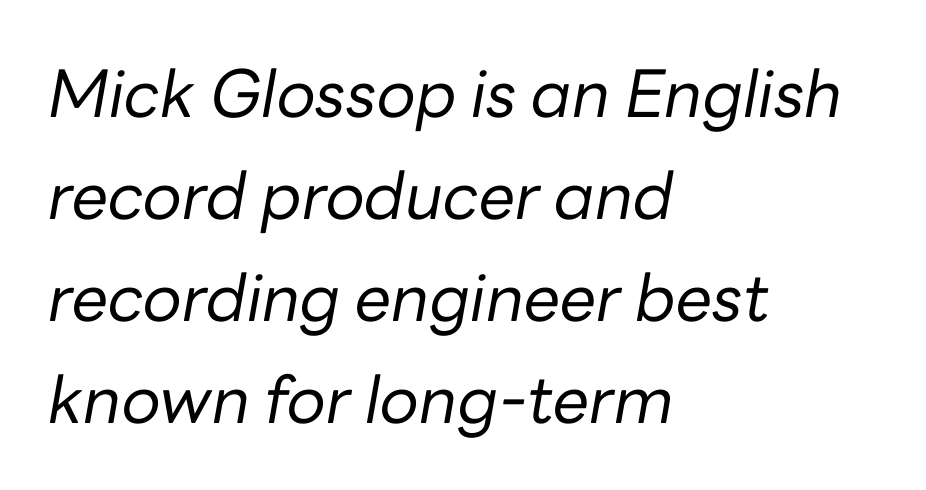
Q: Is the text bold? A: No.
Q: Is the text italic (slanted)? A: Yes, it leans right by about 10 degrees.
Q: Is the text underlined? A: No.
Q: How is the paragraph aligned? A: Left-aligned.
Q: Is the spacing between letters normal or unusually wide? A: Normal.
Q: Is the spacing between lines tight, normal or loose? A: Normal.
Q: Width (condensed, normal, or wide)? A: Normal.
Q: Stroke contrast? A: Low.
Q: x-height? A: Medium.
Q: Monospaced? A: No.
